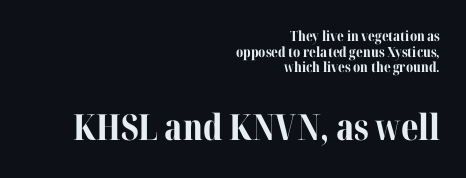
The image shows 36 px bold serif type, upright; set right-aligned, tight line spacing (1.11x), normal letter spacing, not underlined; the second (bottom) block is 2.57x larger; medium stroke contrast and a medium x-height.
